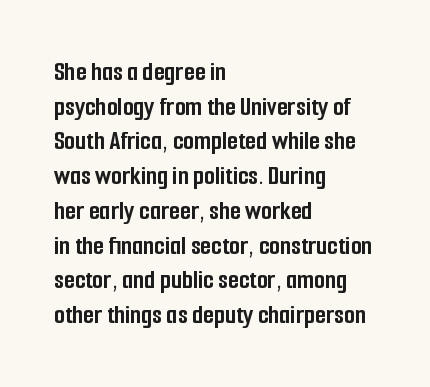
Short note: letters normally spaced. These lines are rendered in a variable-pitch font. These lines are composed in type without serifs. Each row of text sits above clean, open space.
